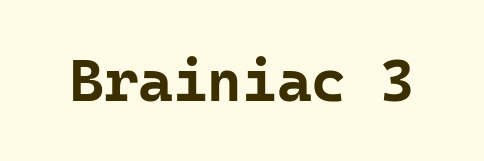
These lines are rendered in a fixed-pitch font. Posture: vertical. Honestly, the letter spacing is just normal — you wouldn't notice it. Its strokes are broad and dark, the hallmark of bold type. Descenders hang freely into open space.
